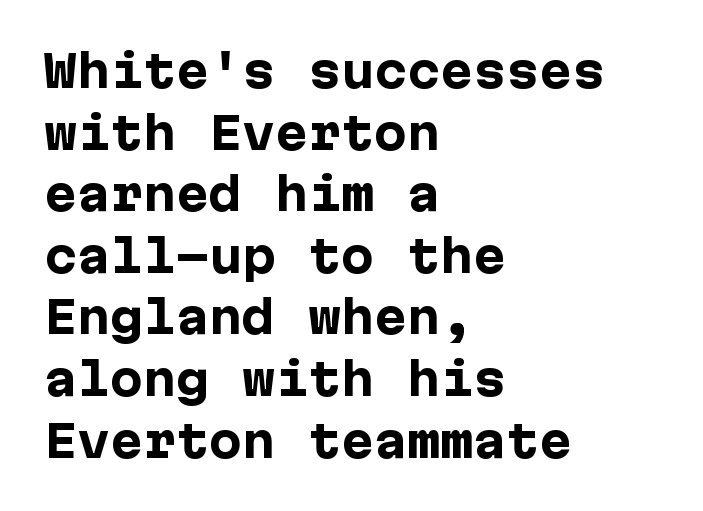
The typography opts for an upright posture over an oblique one. Underline: absent. Visually the block forms a straight wall on the left and a jagged coastline on the right. Nothing unusual about the tracking: characters are spaced as the font intends. Look at the stroke-to-counter ratio: heavy, a bold. Grotesque or geometric, the face here clearly has no serifs.
